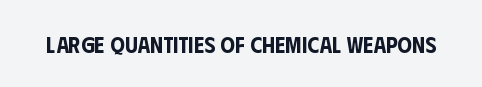
Each word holds together tightly as a unit, with standard inter-letter gaps. Posture: upright roman. The specimen omits any rule beneath the text block's lines.
